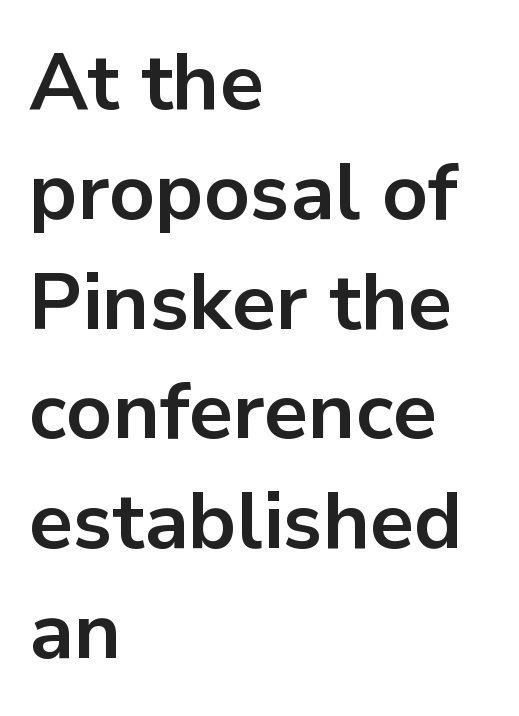
{"serif": "no", "italic": "no", "bold": "yes", "weight": "bold", "width": "normal", "stroke_contrast": "low", "x_height": "medium", "monospaced": "no", "underline": "no", "align": "left", "line_spacing": "normal", "line_spacing_ratio": 1.39, "letter_spacing": "normal", "letter_spacing_em": 0.0, "glyph_px": 79}
